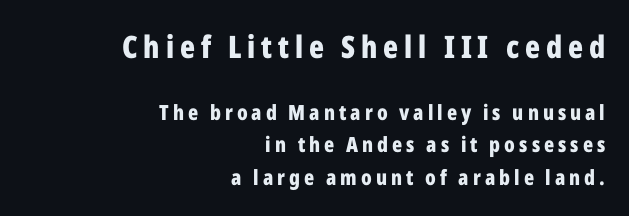
Each letter keeps its own natural width here, so spacing adapts to shape. Each new line begins a customary step beneath the previous one. These lines were composed using upright roman letters. Descender tails drop into unmarked territory.
